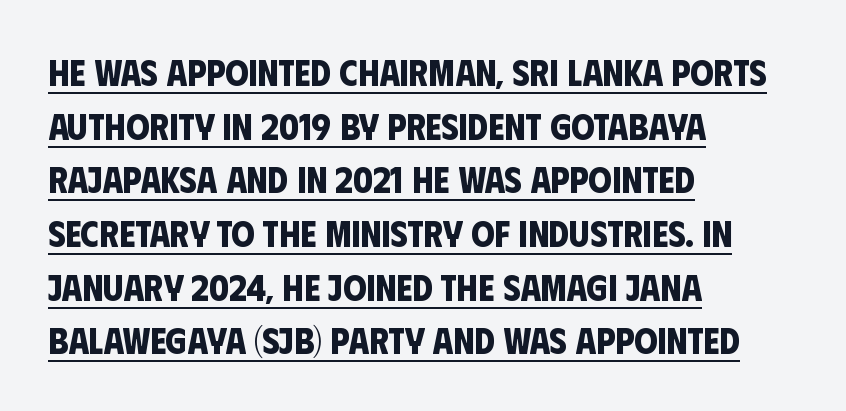
{"serif": "no", "bold": "yes", "weight": "bold", "width": "condensed", "stroke_contrast": "low", "x_height": "large", "monospaced": "no", "underline": "yes", "align": "left", "line_spacing": "normal", "line_spacing_ratio": 1.45, "letter_spacing": "normal", "letter_spacing_em": 0.0, "glyph_px": 37}
